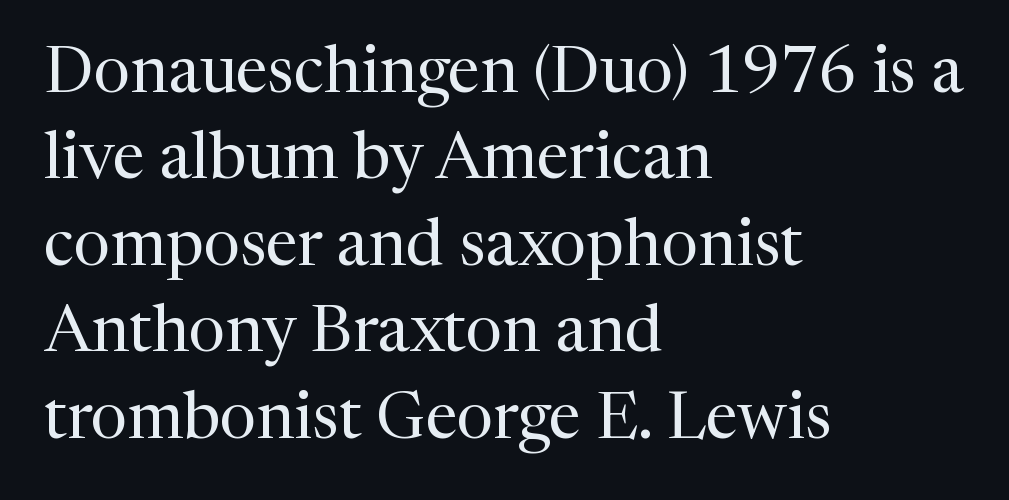
The characters are drawn with everyday or finer stroke widths. Here the designer chose a conventional face with non-uniform glyph widths. Bare-footed words on every line. Does the lettering tilt? It doesn't — this is upright.
